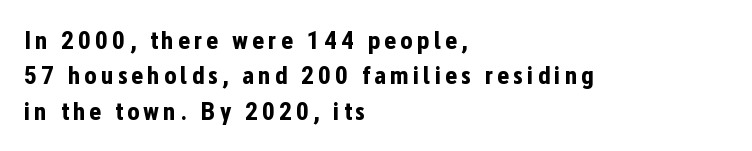
{"italic": "no", "bold": "yes", "underline": "no", "align": "left", "line_spacing": "normal", "line_spacing_ratio": 1.36, "glyph_px": 26}
